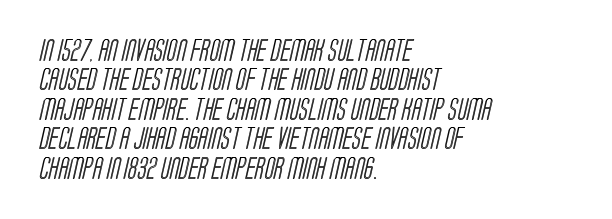
The image shows 22 px text type; set left-aligned, normal line spacing (1.34x), normal letter spacing, not underlined.
